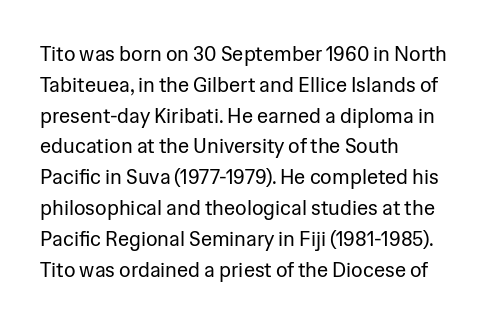
Unmarked baselines from the first word to the last. Between one letter and the next there's only the usual sliver of space. Left-aligned paragraph, ragged on the right. Compared with typical paragraphs, the rows here are spaced about the same. It's the straight-up-and-down kind of type.
